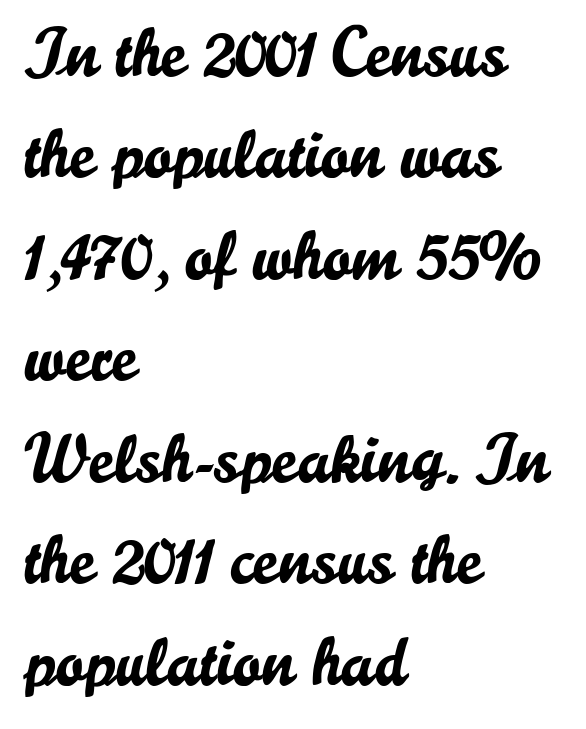
The image shows 69 px sans-serif type; set left-aligned, normal line spacing (1.47x), normal letter spacing, not underlined; low stroke contrast and a small x-height.
